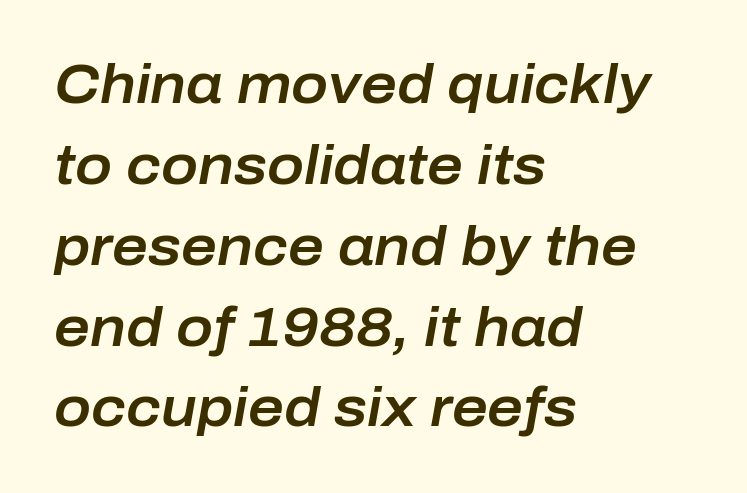
Normally led — the rows are evenly, conventionally spaced. Is this a fixed-width face? No — the glyphs have proportional, varying widths. Style check: oblique. The lines in this sample share a left origin and differ only in where they stop. The passage shown is not underscored anywhere. Compared with typical body copy, the letter spacing here is the same.
